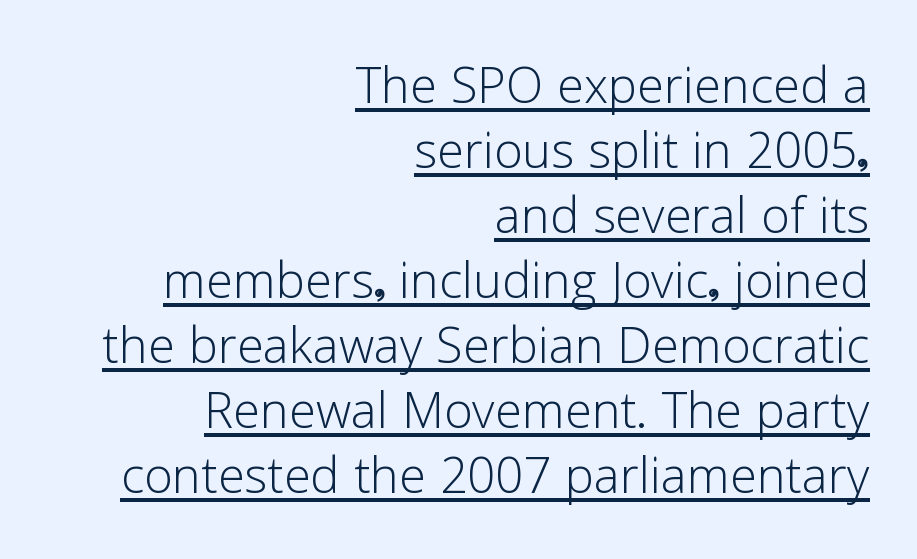
The image shows 65 px light sans-serif type, upright; set right-aligned, tight line spacing (1.0x), normal letter spacing, underlined; low stroke contrast and a medium x-height.
